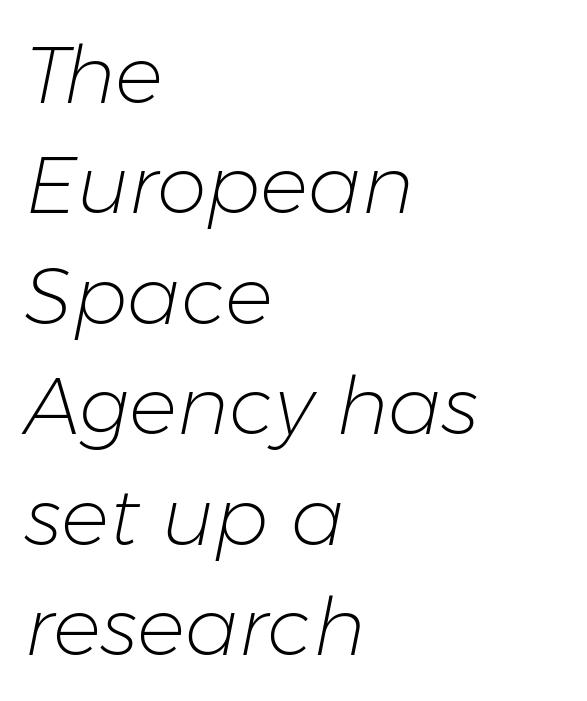
Q: Is the text bold? A: No.
Q: Is the text italic (slanted)? A: Yes, it leans right by about 11 degrees.
Q: Is the text underlined? A: No.
Q: How is the paragraph aligned? A: Left-aligned.
Q: Is the spacing between letters normal or unusually wide? A: Normal.
Q: Is the spacing between lines tight, normal or loose? A: Normal.
Q: Width (condensed, normal, or wide)? A: Normal.
Q: Stroke contrast? A: Low.
Q: x-height? A: Medium.
Q: Monospaced? A: No.
